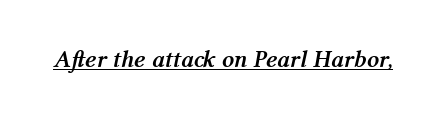
{"italic": "yes", "lean": "right", "slant_degrees": 12, "bold": "yes", "underline": "yes", "letter_spacing": "normal", "letter_spacing_em": 0.0, "glyph_px": 24}
